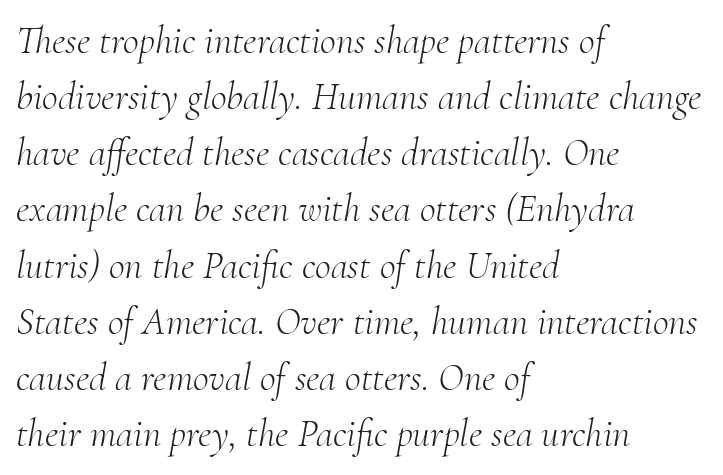
The image shows 39 px light serif type, italic (leaning right); set left-aligned, normal line spacing (1.44x), normal letter spacing, not underlined; medium stroke contrast and a small x-height.
